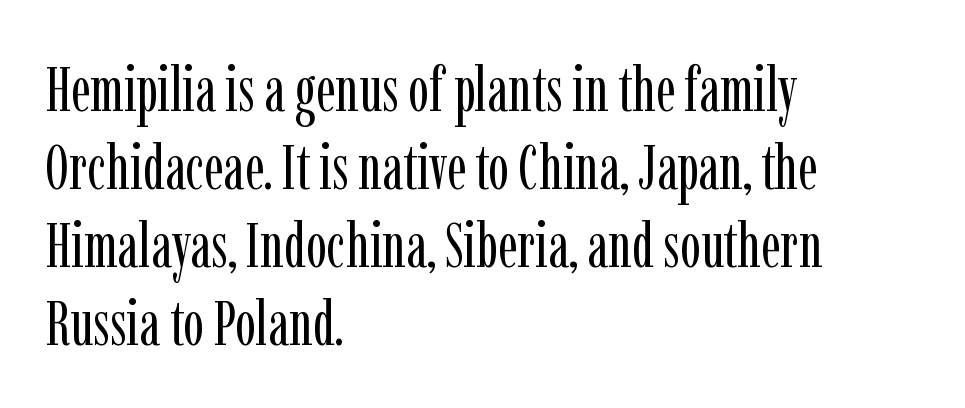
A typesetter would call this leading conventional body-copy spacing. Varying glyph widths throughout — classic text-font behaviour. Nobody drew a line under any word here. The face used here is rendered with its standard letterfit. Weight: regular or lighter. In CSS terms this would be text-align: left.
